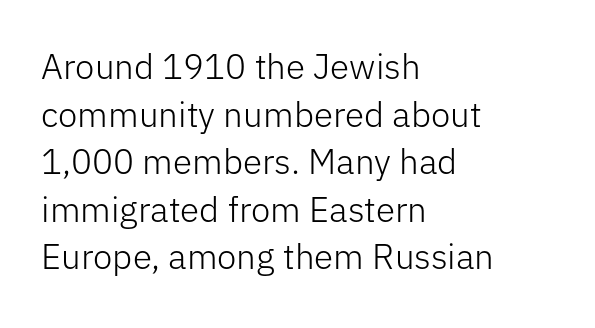
The lines in this sample share a left origin and differ only in where they stop. The area under the type is left untouched. Nope, not italic — everything's standing straight. The cut favours lightness, reaching ordinary text weight at its darkest.
